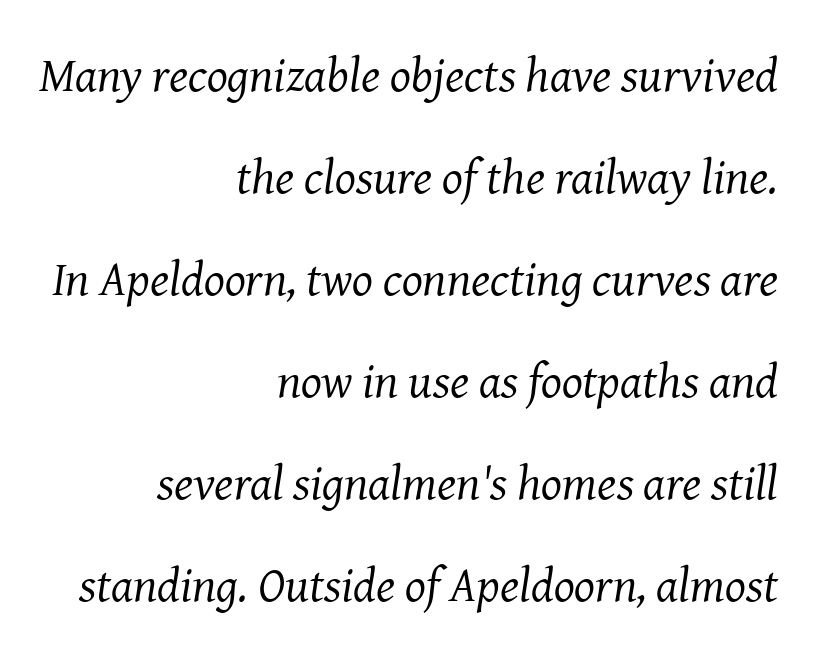
The image shows 49 px regular-weight serif type, italic (leaning right); set right-aligned, loose line spacing (2.08x), normal letter spacing, not underlined; medium stroke contrast and a medium x-height.
